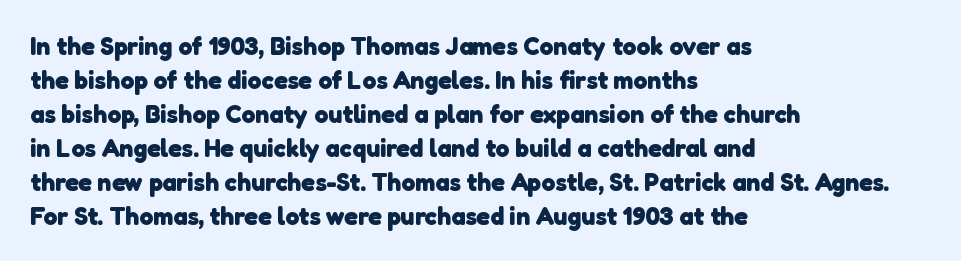
Horizontally, the lines are justified to the leading edge only. You could call the tracking neutral — neither tight nor loose. A bare baseline throughout the passage. Summary of vertical rhythm: regular, with standard interline spacing. The sample has been set heavy, in full bold.
